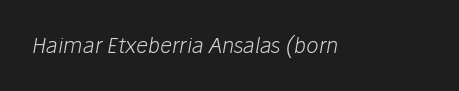
Honestly, the letter spacing is just normal — you wouldn't notice it. The specimen reads as italic at a glance. On a weight scale, this lands at 450 or below. The zone under the glyphs is completely vacant.
